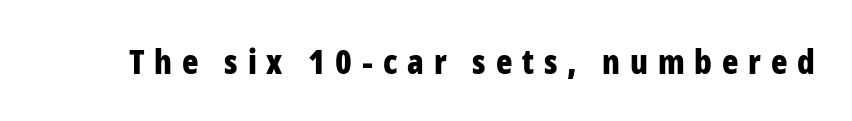
Q: Is the text bold? A: Yes.
Q: Is the text italic (slanted)? A: No, it is upright.
Q: Is the typeface a serif or a sans-serif typeface? A: Sans-serif.
Q: Is the text underlined? A: No.
Q: Is the spacing between letters normal or unusually wide? A: Unusually wide.
Q: Width (condensed, normal, or wide)? A: Condensed.
Q: Stroke contrast? A: Low.
Q: x-height? A: Medium.
Q: Monospaced? A: No.
